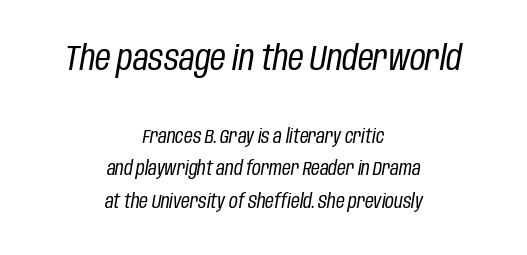
Q: Is the text bold? A: No.
Q: Is the text italic (slanted)? A: Yes, it leans right by about 10 degrees.
Q: Is the text underlined? A: No.
Q: How is the paragraph aligned? A: Centered.
Q: Is the spacing between letters normal or unusually wide? A: Normal.
Q: Is the spacing between lines tight, normal or loose? A: Normal.
Q: Which block of text is set in a larger size, the first (top) or the second (bottom)? A: The first (top) one.
Q: Width (condensed, normal, or wide)? A: Condensed.
Q: Stroke contrast? A: Low.
Q: x-height? A: Large.
Q: Monospaced? A: No.
